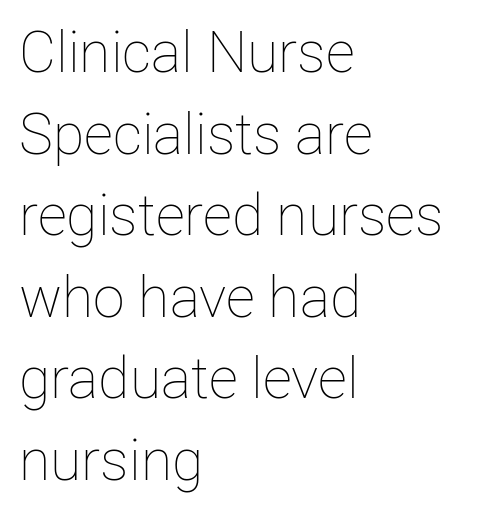
The image shows 57 px thin type, upright; set left-aligned, normal line spacing (1.43x), normal letter spacing, not underlined; low stroke contrast and a medium x-height.
